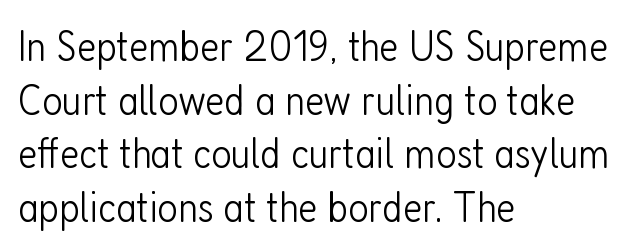
The image shows 44 px light, condensed sans-serif type, upright; set left-aligned, line spacing 1.22x, normal letter spacing, not underlined; low stroke contrast and a medium x-height.
